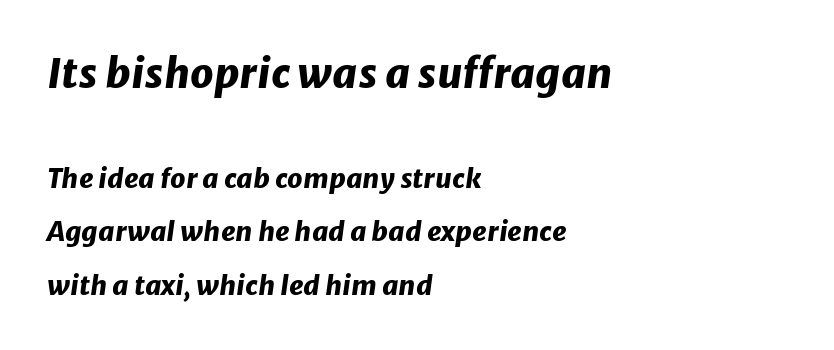
The image shows 41 px heavy type, italic (leaning right); set left-aligned, loose line spacing (1.98x), normal letter spacing, not underlined; the first (top) block is 1.52x larger; low stroke contrast and a medium x-height.
